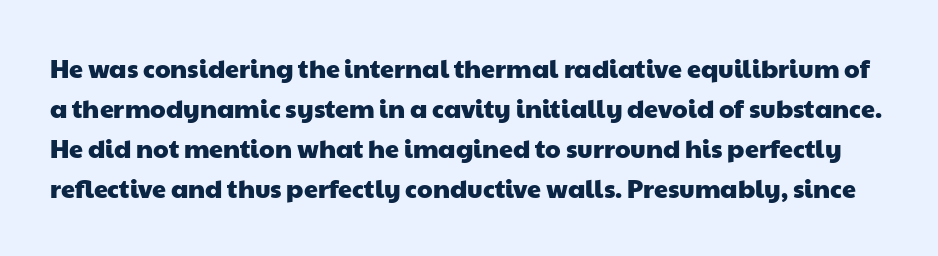
{"underline": "no", "line_spacing": "normal", "line_spacing_ratio": 1.6, "letter_spacing": "normal", "letter_spacing_em": 0.0, "glyph_px": 25}
